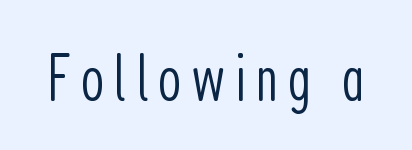
The image shows 68 px light, condensed sans-serif type, upright; set not underlined; low stroke contrast and a medium x-height.
